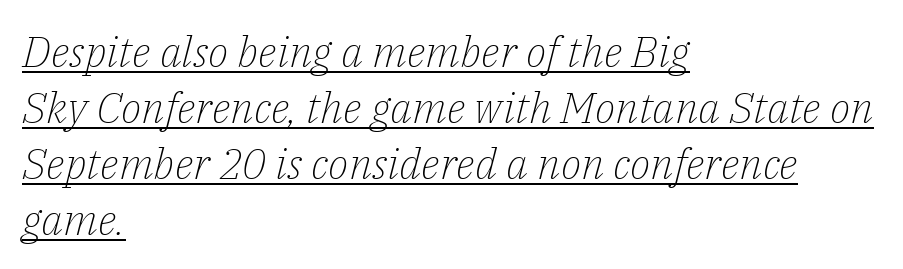
The image shows 43 px light serif type, italic (leaning right); set left-aligned, normal line spacing (1.3x), normal letter spacing, underlined; low stroke contrast and a medium x-height.
